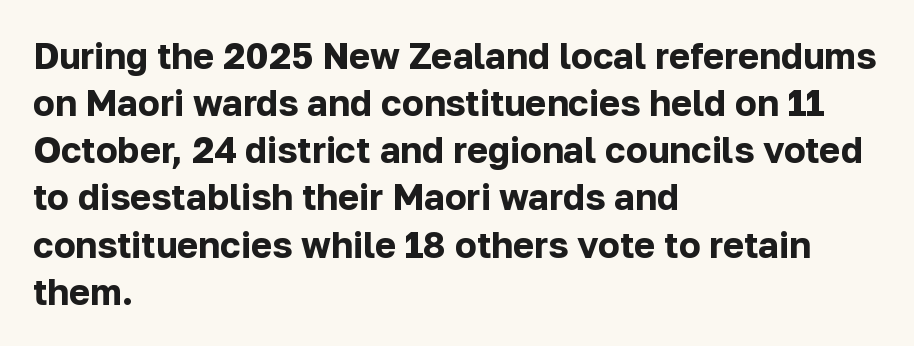
The image shows 36 px bold sans-serif type, upright; set left-aligned, normal line spacing (1.31x), normal letter spacing, not underlined; low stroke contrast and a medium x-height.
